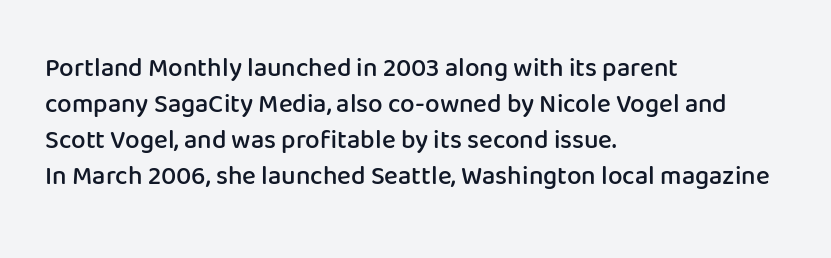
Q: Is the text bold? A: Semi-bold.
Q: Is the text italic (slanted)? A: No, it is upright.
Q: Is the text underlined? A: No.
Q: How is the paragraph aligned? A: Left-aligned.
Q: Is the spacing between letters normal or unusually wide? A: Normal.
Q: Is the spacing between lines tight, normal or loose? A: Normal.
